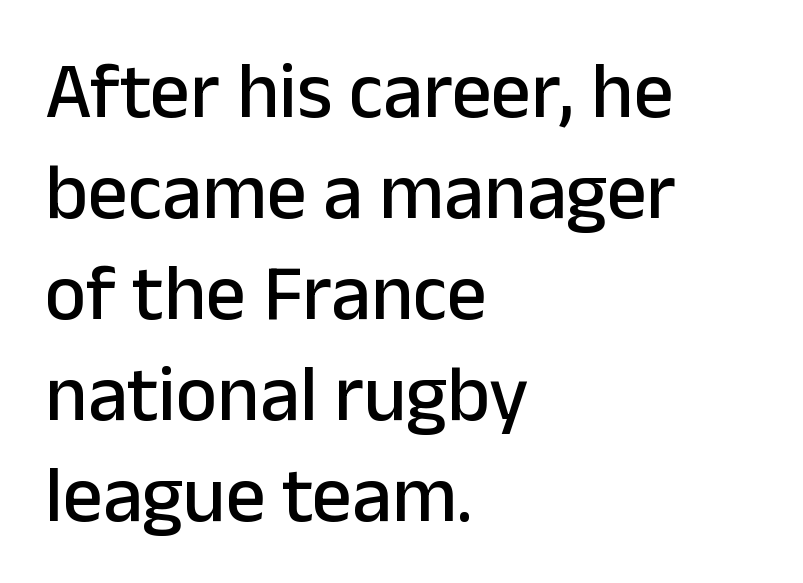
The image shows 79 px sans-serif type, upright; set left-aligned, normal line spacing (1.28x), normal letter spacing, not underlined; low stroke contrast and a medium x-height.
